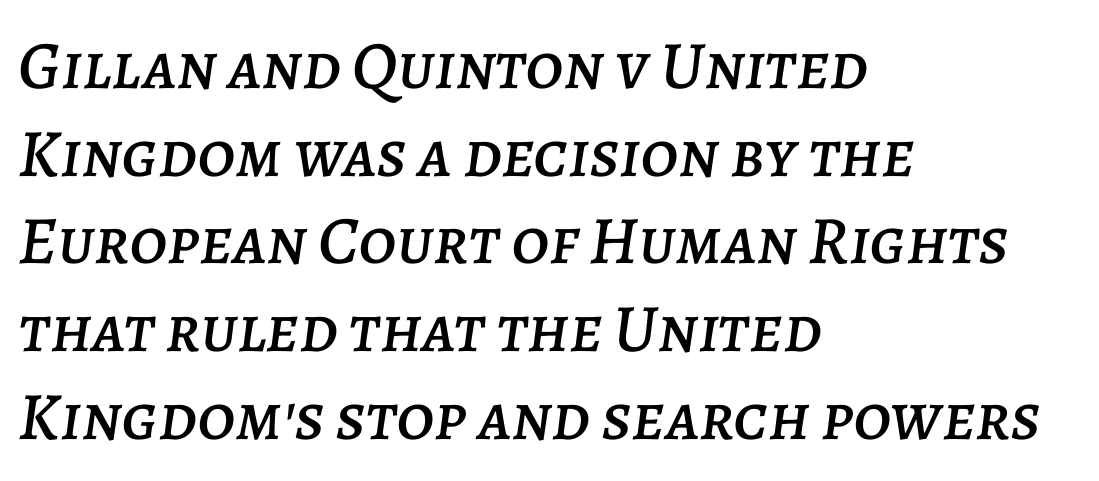
{"italic": "yes", "lean": "right", "slant_degrees": 7, "width": "normal", "stroke_contrast": "low", "x_height": "large", "monospaced": "no", "underline": "no", "align": "left", "line_spacing": "normal", "line_spacing_ratio": 1.29, "letter_spacing": "normal", "letter_spacing_em": 0.0, "glyph_px": 68}
